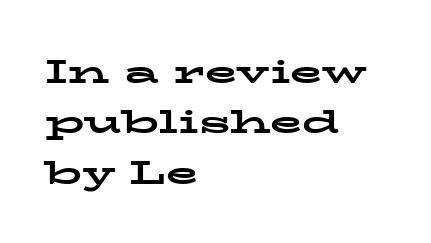
The image shows 33 px bold, wide serif type, upright; set left-aligned, normal line spacing (1.53x), normal letter spacing, not underlined; low stroke contrast and a medium x-height.
